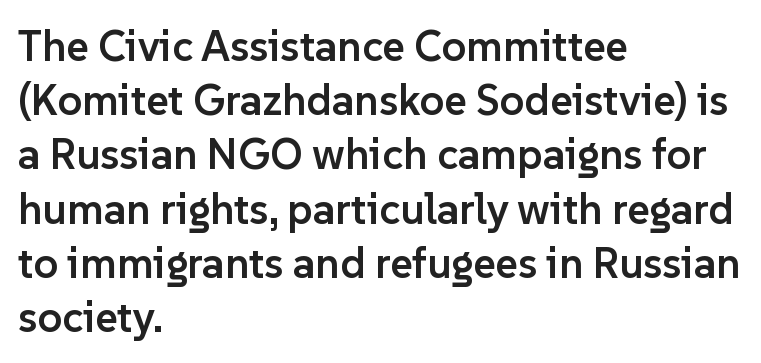
The image shows 43 px semibold sans-serif type, upright; set left-aligned, normal line spacing (1.26x), normal letter spacing, not underlined; low stroke contrast and a medium x-height.
